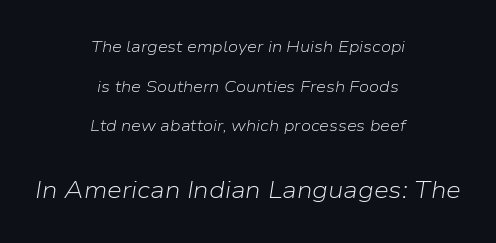
{"italic": "yes", "lean": "right", "slant_degrees": 9, "bold": "no", "underline": "no", "align": "center", "line_spacing": "loose", "line_spacing_ratio": 2.48, "letter_spacing": "normal", "letter_spacing_em": 0.0, "larger_block": "second", "size_ratio": 1.5, "glyph_px": 24}
